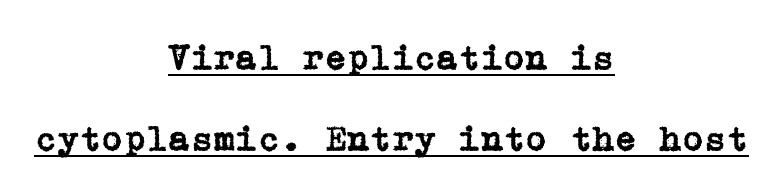
The image shows 36 px serif type, upright; set centered, loose line spacing (2.25x), normal letter spacing, underlined; low stroke contrast and a medium x-height.
